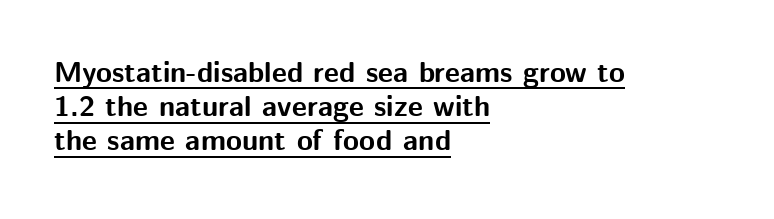
Q: Is the text bold? A: Yes.
Q: Is the text italic (slanted)? A: No, it is upright.
Q: Is the typeface a serif or a sans-serif typeface? A: Sans-serif.
Q: Is the text underlined? A: Yes.
Q: How is the paragraph aligned? A: Left-aligned.
Q: Is the spacing between letters normal or unusually wide? A: Normal.
Q: Width (condensed, normal, or wide)? A: Normal.
Q: Stroke contrast? A: Medium.
Q: x-height? A: Medium.
Q: Monospaced? A: No.
